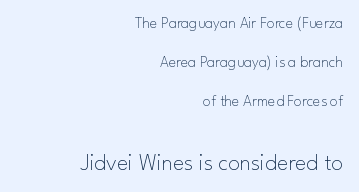
{"italic": "no", "bold": "no", "underline": "no", "align": "right", "line_spacing": "loose", "line_spacing_ratio": 2.45, "letter_spacing": "normal", "letter_spacing_em": 0.0, "larger_block": "second", "size_ratio": 1.5, "glyph_px": 24}
